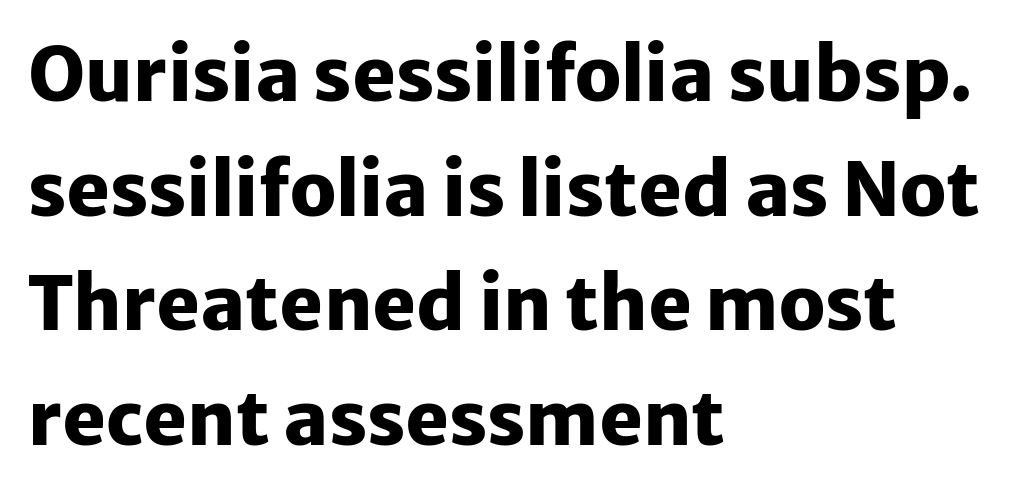
{"serif": "no", "italic": "no", "bold": "yes", "weight": "heavy", "width": "normal", "stroke_contrast": "low", "x_height": "medium", "monospaced": "no", "underline": "no", "align": "left", "line_spacing": "normal", "line_spacing_ratio": 1.55, "letter_spacing": "normal", "letter_spacing_em": 0.0, "glyph_px": 74}
